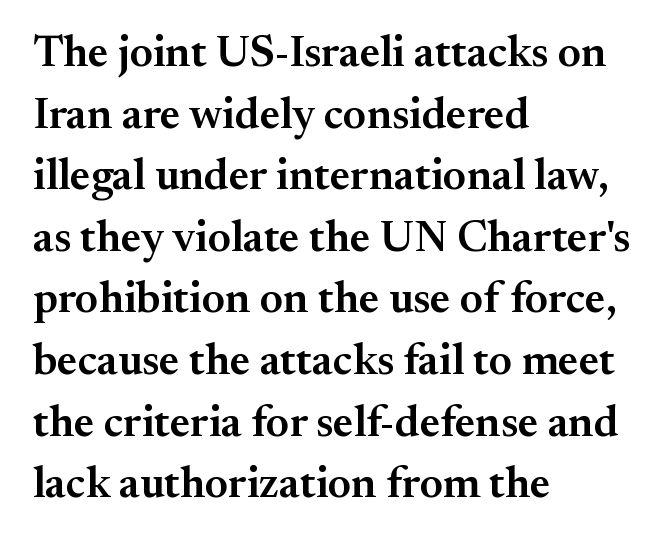
The image shows 44 px semibold serif type, upright; set left-aligned, normal line spacing (1.4x), normal letter spacing, not underlined; medium stroke contrast and a small x-height.
